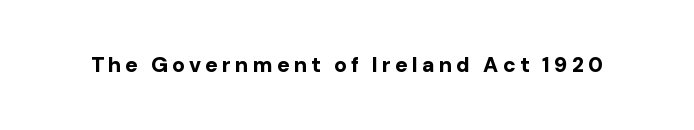
Posture: straight, roman, zero tilt. This is heavy type, rendered in bold. Bare-footed words on every line. The gaps between neighbouring characters are conspicuously large.
